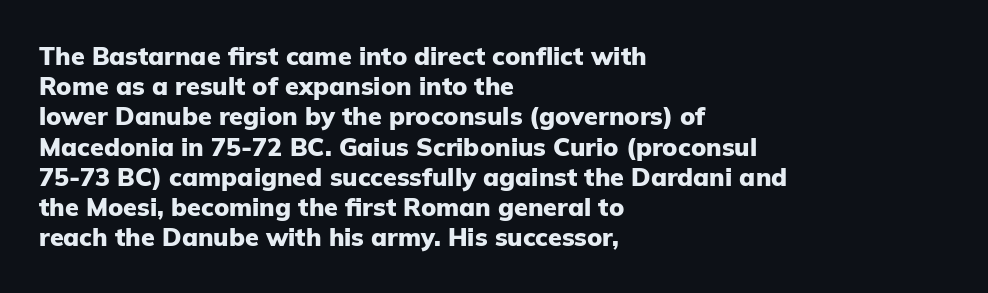
The passage shown is emphatically bold. The space directly below the letters is spotless. Tracking here is standard; glyphs follow each other at the usual distance. Where is the straight margin? On the left.
